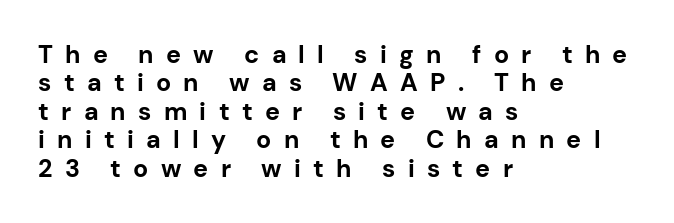
The image shows 25 px bold type, upright; set left-aligned, tight line spacing (1.14x), unusually wide letter spacing (+0.49 em), not underlined.
